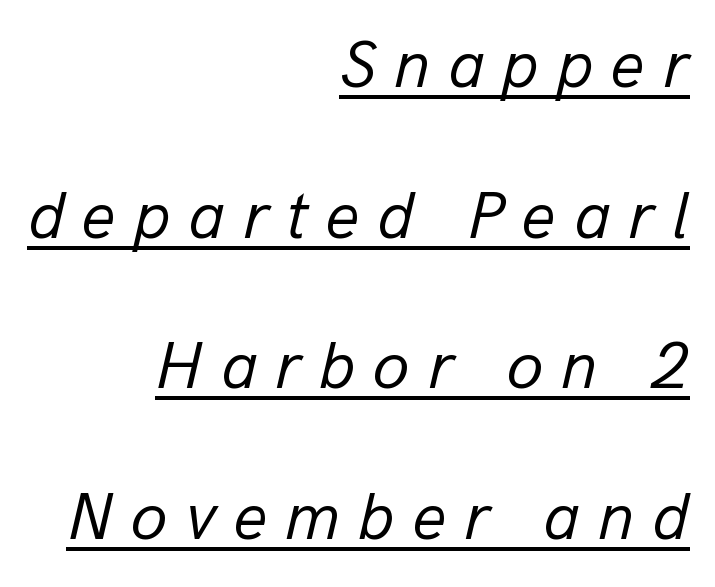
Q: Is the text bold? A: No.
Q: Is the text italic (slanted)? A: Yes, it leans right by about 13 degrees.
Q: Is the text underlined? A: Yes.
Q: How is the paragraph aligned? A: Right-aligned.
Q: Is the spacing between letters normal or unusually wide? A: Unusually wide.
Q: Is the spacing between lines tight, normal or loose? A: Loose.
Q: Width (condensed, normal, or wide)? A: Normal.
Q: Stroke contrast? A: Low.
Q: x-height? A: Medium.
Q: Monospaced? A: No.
